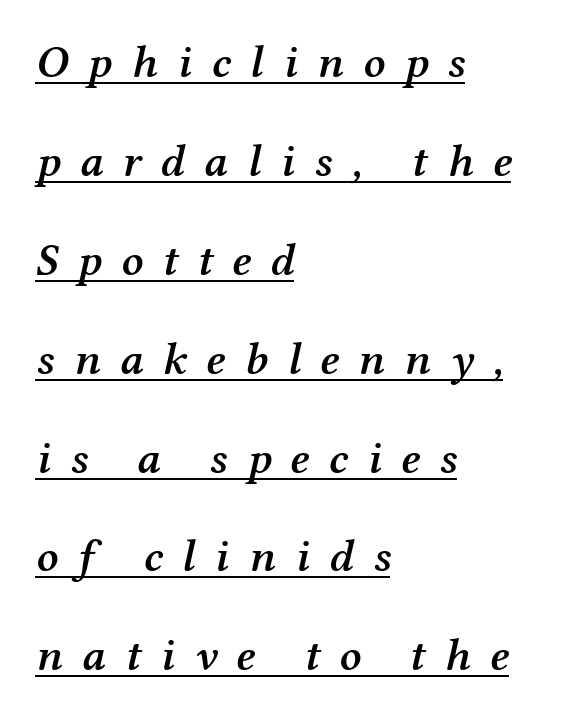
Look at the stroke-to-counter ratio: somewhat heavy, a semibold. Substantial extra tracking has been applied to these lines. Note: serifs present on the glyphs. The passage shown is underscored from start to finish. The block of text is sparse from top to bottom, with ample space between rows.
